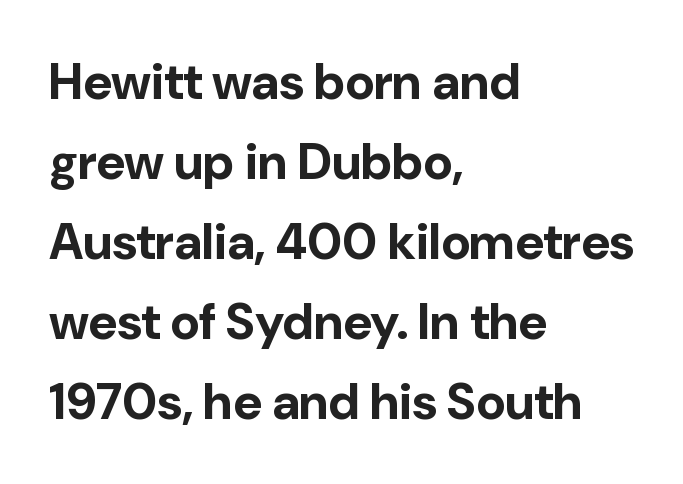
Q: Is the text bold? A: Yes.
Q: Is the text italic (slanted)? A: No, it is upright.
Q: Is the typeface a serif or a sans-serif typeface? A: Sans-serif.
Q: Is the text underlined? A: No.
Q: How is the paragraph aligned? A: Left-aligned.
Q: Is the spacing between letters normal or unusually wide? A: Normal.
Q: Is the spacing between lines tight, normal or loose? A: Normal.
Q: Width (condensed, normal, or wide)? A: Normal.
Q: Stroke contrast? A: Low.
Q: x-height? A: Medium.
Q: Monospaced? A: No.
